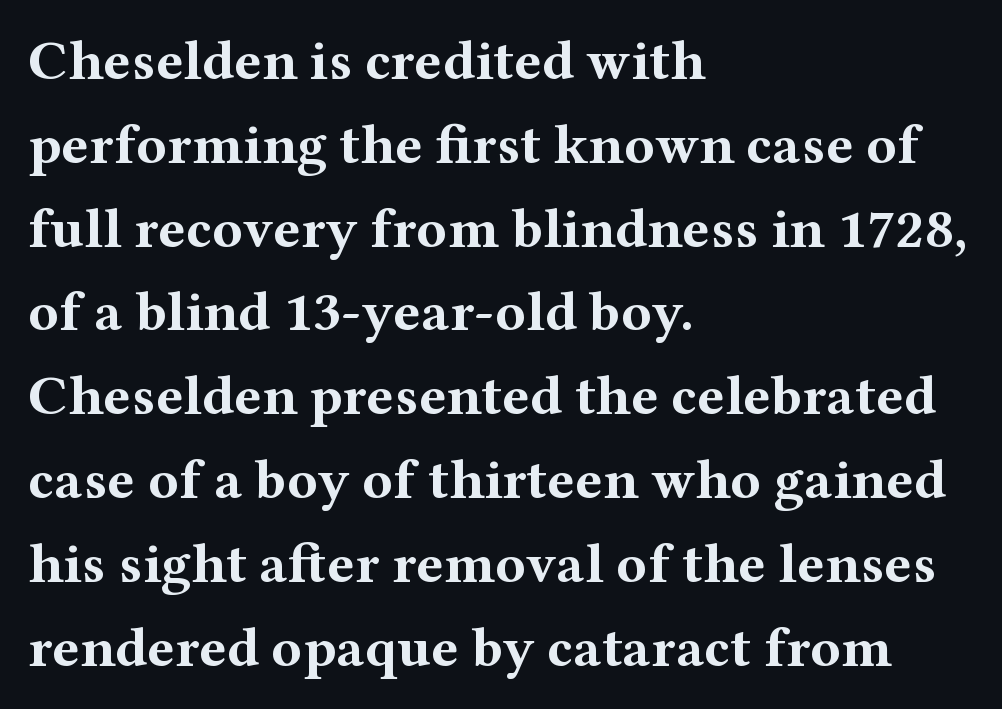
The image shows 57 px bold, wide serif type, upright; set left-aligned, normal line spacing (1.47x), normal letter spacing, not underlined; medium stroke contrast and a medium x-height.
